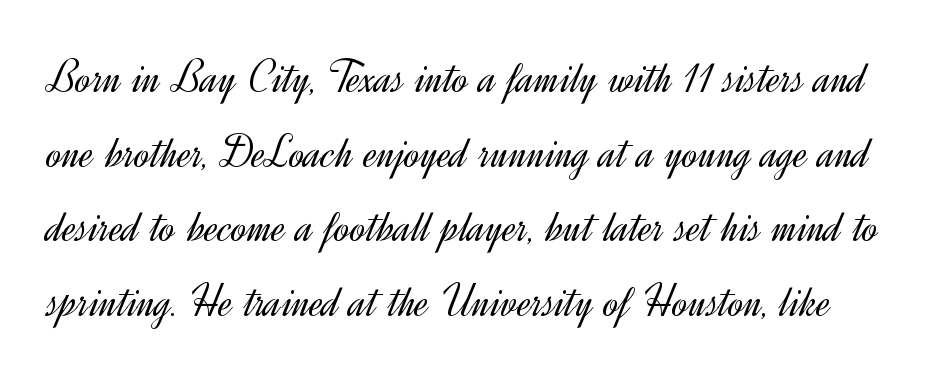
The image shows 47 px light sans-serif type; set normal line spacing (1.59x), normal letter spacing, not underlined; a small x-height.
